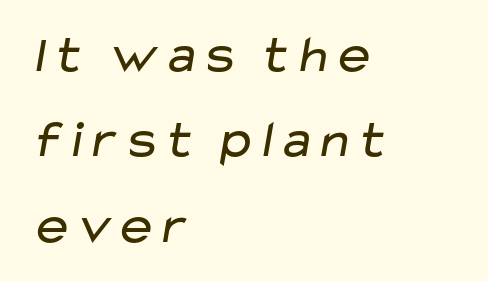
The image shows 53 px regular-weight, wide sans-serif type; set left-aligned, normal line spacing (1.61x), normal letter spacing, not underlined; low stroke contrast and a medium x-height.
